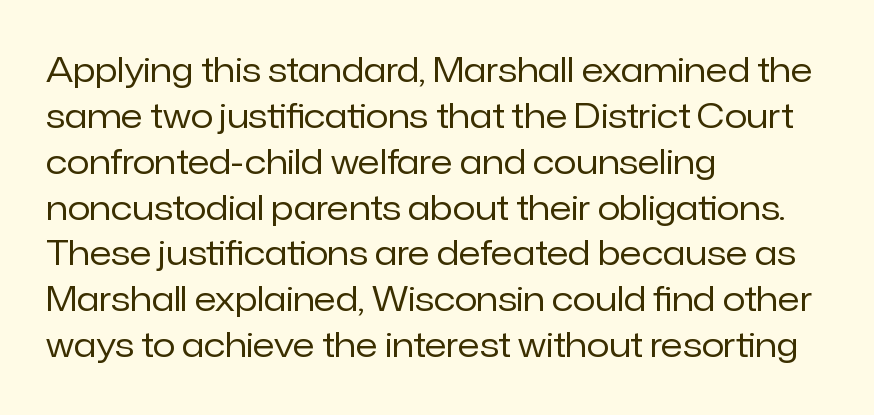
{"serif": "no", "italic": "no", "bold": "no", "weight": "regular", "width": "normal", "stroke_contrast": "low", "x_height": "medium", "monospaced": "no", "underline": "no", "align": "left", "line_spacing": "normal", "line_spacing_ratio": 1.39, "letter_spacing": "normal", "letter_spacing_em": 0.0, "glyph_px": 33}
